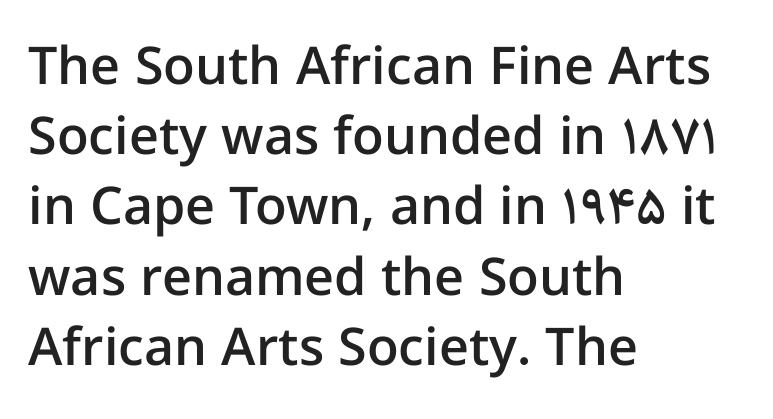
{"serif": "no", "italic": "no", "bold": "semi", "weight": "semibold", "width": "normal", "stroke_contrast": "low", "x_height": "medium", "monospaced": "no", "underline": "no", "align": "left", "line_spacing": "normal", "line_spacing_ratio": 1.35, "letter_spacing": "normal", "letter_spacing_em": 0.0, "glyph_px": 52}
